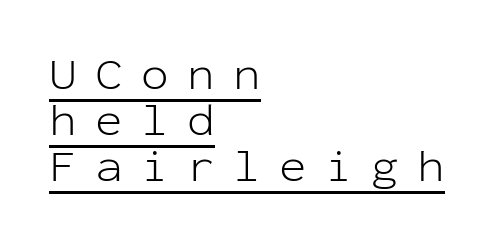
The image shows 46 px light sans-serif type, upright, monospaced; set left-aligned, tight line spacing (1.0x), unusually wide letter spacing (+0.4 em), underlined; low stroke contrast and a medium x-height.
